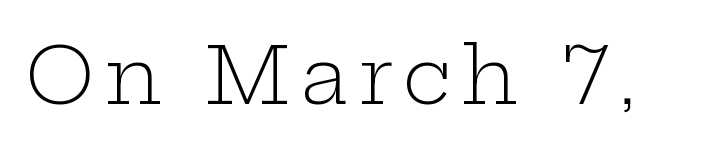
{"serif": "yes", "italic": "no", "bold": "no", "weight": "light", "width": "wide", "stroke_contrast": "low", "x_height": "medium", "monospaced": "no", "underline": "no", "glyph_px": 78}
